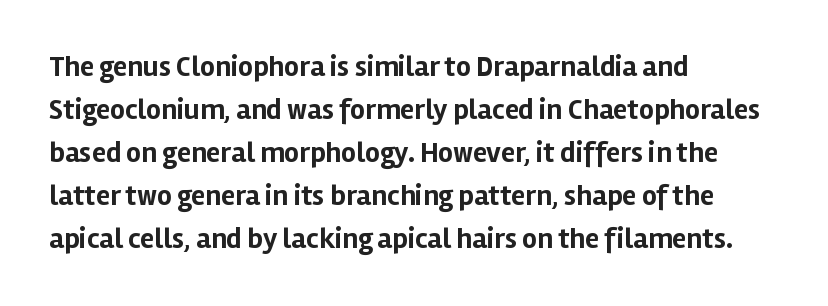
{"serif": "no", "italic": "no", "bold": "yes", "weight": "bold", "width": "normal", "stroke_contrast": "low", "x_height": "medium", "monospaced": "no", "underline": "no", "align": "left", "line_spacing": "normal", "line_spacing_ratio": 1.48, "letter_spacing": "normal", "letter_spacing_em": 0.0, "glyph_px": 29}
